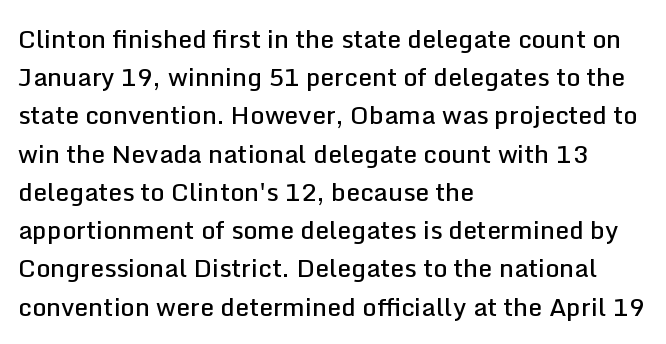
Q: Is the text bold? A: Semi-bold.
Q: Is the text italic (slanted)? A: No, it is upright.
Q: Is the text underlined? A: No.
Q: How is the paragraph aligned? A: Left-aligned.
Q: Is the spacing between letters normal or unusually wide? A: Normal.
Q: Is the spacing between lines tight, normal or loose? A: Normal.
